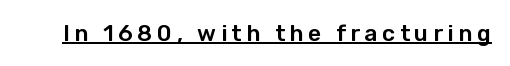
The image shows 23 px text type, upright; set unusually wide letter spacing (+0.2 em), underlined.
